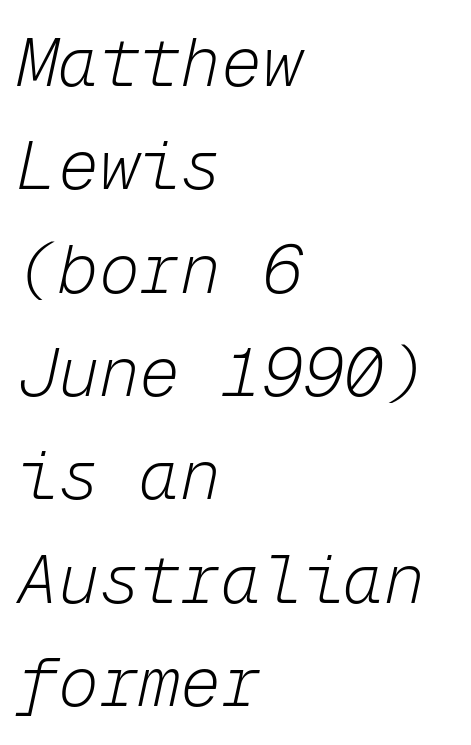
Q: Is the text bold? A: No.
Q: Is the text italic (slanted)? A: Yes, it leans right by about 12 degrees.
Q: Is the text underlined? A: No.
Q: How is the paragraph aligned? A: Left-aligned.
Q: Is the spacing between letters normal or unusually wide? A: Normal.
Q: Is the spacing between lines tight, normal or loose? A: Normal.
Q: Width (condensed, normal, or wide)? A: Normal.
Q: Stroke contrast? A: Low.
Q: x-height? A: Medium.
Q: Monospaced? A: Yes.
